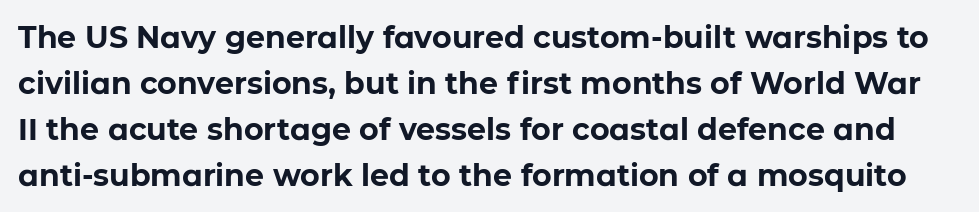
The image shows 30 px bold sans-serif type, upright; set normal line spacing (1.53x), normal letter spacing, not underlined; low stroke contrast and a medium x-height.
